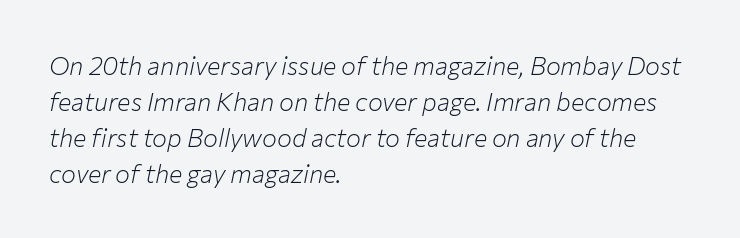
Q: Is the text bold? A: No.
Q: Is the text italic (slanted)? A: Yes, it leans right by about 12 degrees.
Q: Is the text underlined? A: No.
Q: How is the paragraph aligned? A: Left-aligned.
Q: Is the spacing between letters normal or unusually wide? A: Normal.
Q: Is the spacing between lines tight, normal or loose? A: Normal.
